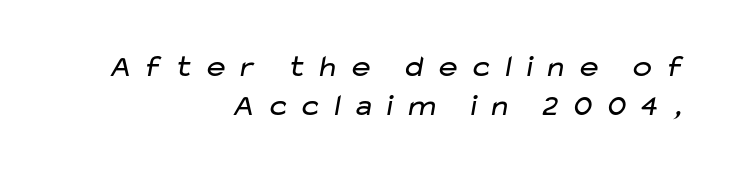
The image shows 31 px regular-weight, wide sans-serif type; set right-aligned, normal line spacing (1.25x), unusually wide letter spacing (+0.29 em), not underlined; low stroke contrast and a medium x-height.
